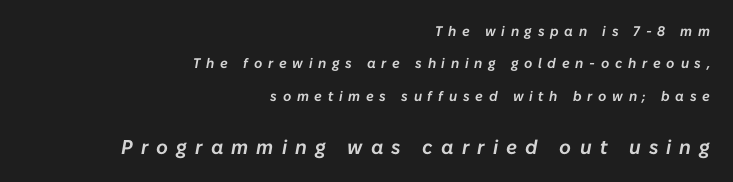
This rendering uses right alignment, leaving the left contour irregular. When letters slant like this, we call the style italic. Leading is clearly above the norm, producing a sparse column. Descenders hang freely into open space. Whoever set this made the second block the dominant, larger element.
